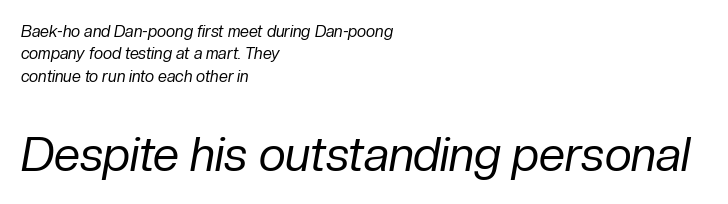
The image shows 47 px regular-weight type, italic (leaning right); set left-aligned, normal line spacing (1.4x), normal letter spacing, not underlined; the second (bottom) block is 2.94x larger; low stroke contrast and a medium x-height.
